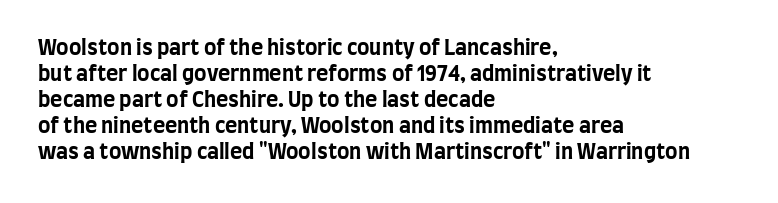
Q: Is the text bold? A: Yes.
Q: Is the text italic (slanted)? A: No, it is upright.
Q: Is the text underlined? A: No.
Q: How is the paragraph aligned? A: Left-aligned.
Q: Is the spacing between letters normal or unusually wide? A: Normal.
